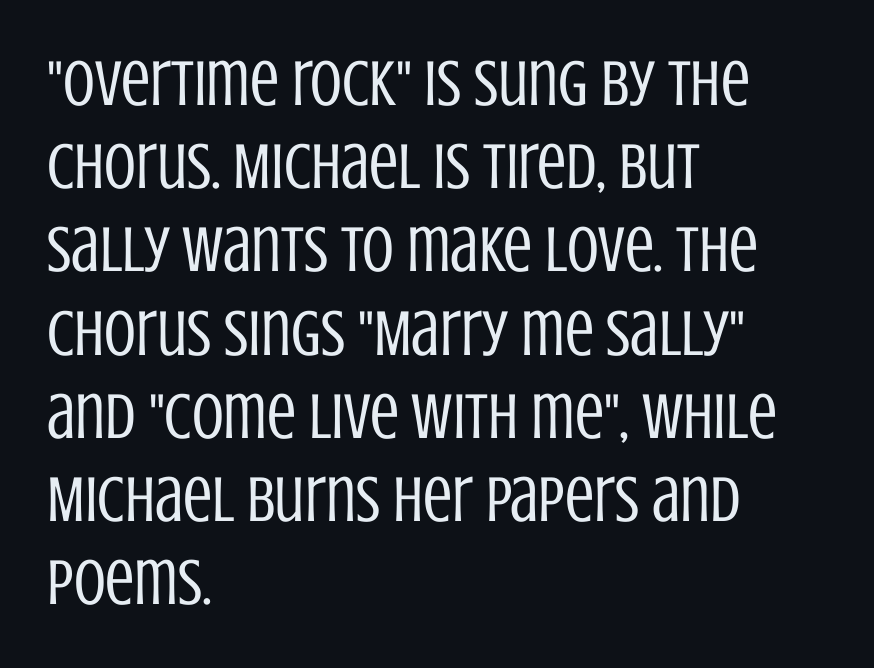
{"serif": "no", "italic": "no", "bold": "no", "weight": "regular", "width": "condensed", "stroke_contrast": "low", "x_height": "large", "monospaced": "no", "underline": "no", "align": "left", "line_spacing": "normal", "line_spacing_ratio": 1.28, "letter_spacing": "normal", "letter_spacing_em": 0.0, "glyph_px": 65}
